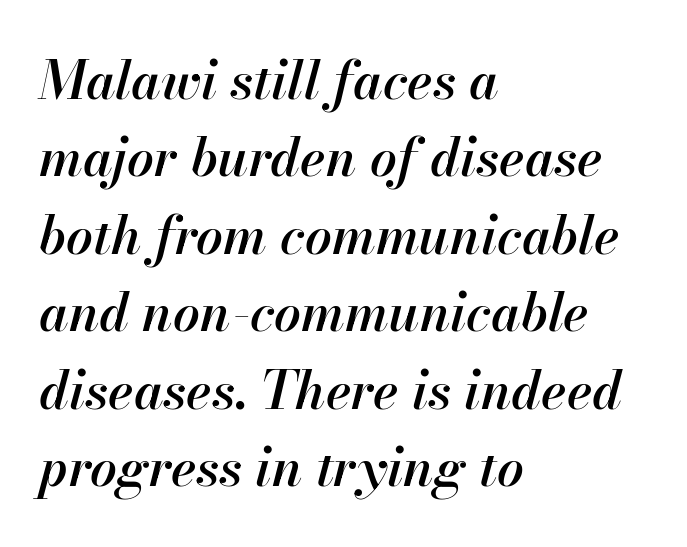
{"italic": "yes", "lean": "right", "slant_degrees": 13, "bold": "semi", "weight": "semibold", "width": "normal", "stroke_contrast": "high", "x_height": "small", "monospaced": "no", "underline": "no", "align": "left", "line_spacing": "normal", "line_spacing_ratio": 1.46, "letter_spacing": "normal", "letter_spacing_em": 0.0, "glyph_px": 53}
